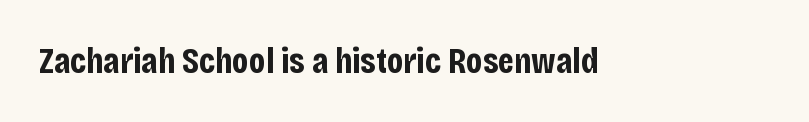
Q: Is the text bold? A: Yes.
Q: Is the text italic (slanted)? A: No, it is upright.
Q: Is the typeface a serif or a sans-serif typeface? A: Sans-serif.
Q: Is the text underlined? A: No.
Q: Is the spacing between letters normal or unusually wide? A: Normal.
Q: Width (condensed, normal, or wide)? A: Condensed.
Q: Stroke contrast? A: Low.
Q: x-height? A: Large.
Q: Monospaced? A: No.
